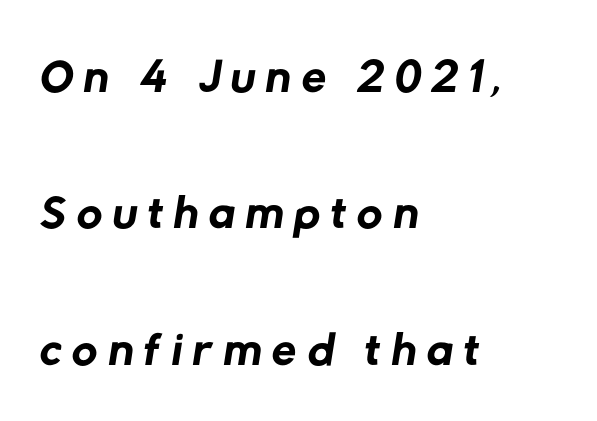
The image shows 71 px regular-weight sans-serif type; set left-aligned, loose line spacing (1.92x), not underlined; low stroke contrast and a medium x-height.
